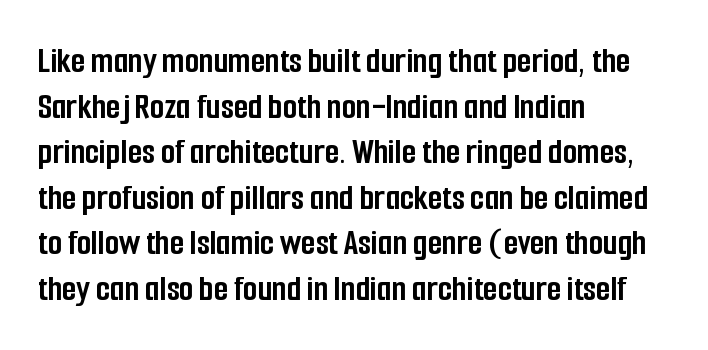
What weight is shown? A full bold with thick strokes. The type family on display is of the sans-serif kind. Type without underlining. You could not count columns in this text — the font is proportionally spaced. This is roman type, the default non-slanted kind. Leftover space on each line is placed entirely after the last word.
